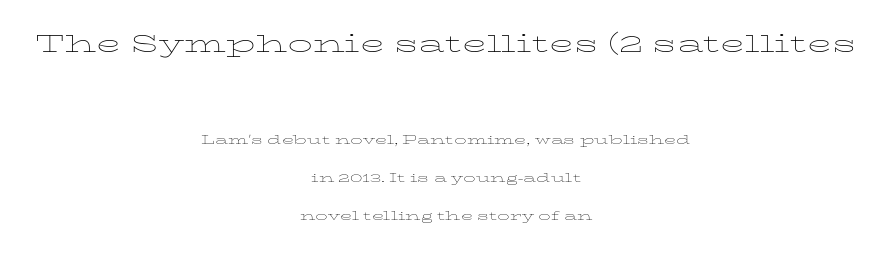
{"italic": "no", "bold": "no", "weight": "thin", "width": "wide", "stroke_contrast": "low", "x_height": "medium", "monospaced": "no", "underline": "no", "align": "center", "line_spacing": "loose", "line_spacing_ratio": 2.38, "letter_spacing": "normal", "letter_spacing_em": 0.0, "larger_block": "first", "size_ratio": 2.06, "glyph_px": 33}
